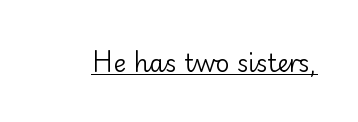
Q: Is the text bold? A: No.
Q: Is the text italic (slanted)? A: No, it is upright.
Q: Is the text underlined? A: Yes.
Q: Is the spacing between letters normal or unusually wide? A: Normal.
